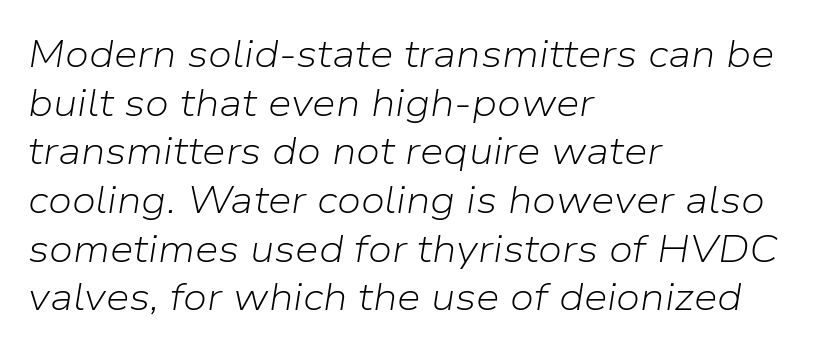
Regarding leading, the lines here are spaced in the standard way. Short and long lines alike share a common starting point at left. The gap between lines stays unmarked. The letters advance in unequal steps, a hallmark of proportional type. It's the slanting kind of type.
